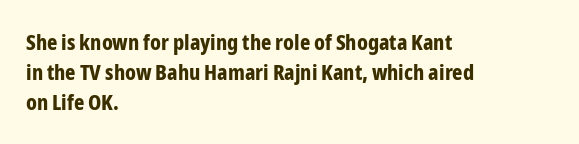
The image shows 22 px bold type, upright; set left-aligned, normal line spacing (1.37x), normal letter spacing, not underlined.
